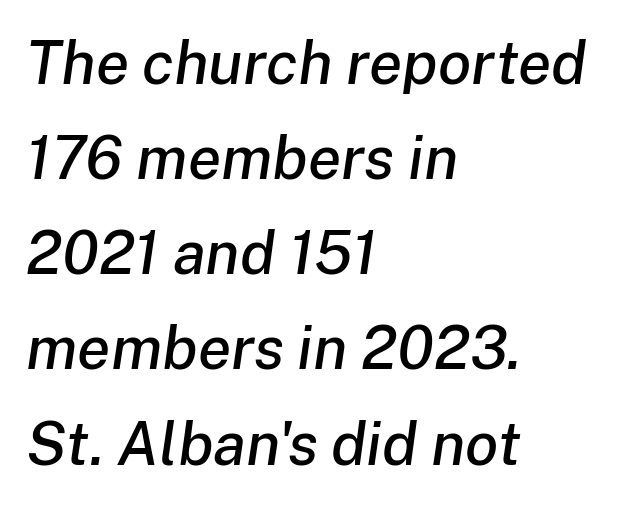
Only glyphs here, with clear space below each row. This sample has the flowing, uneven cadence of proportional lettering. Evenly set lines give the paragraph a standard silhouette. Nobody touched the tracking dial on this one. Emphasis-style slanted type is in use.
